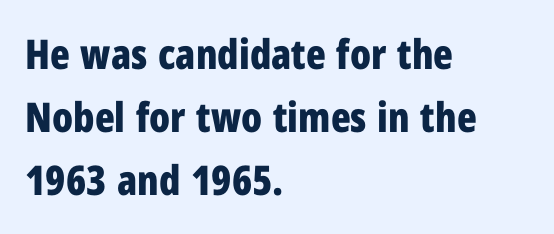
Each letter keeps its own natural width here, so spacing adapts to shape. You'd pick this weight for a headline — it's a proper bold. The lettering stays uniformly vertical, giving the passage a roman look. Quick note: underline off.
